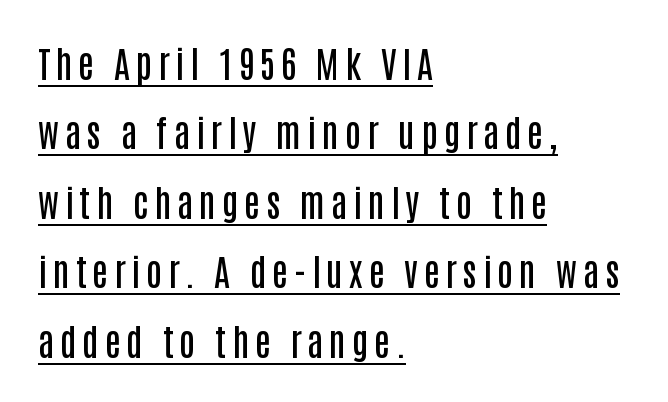
The image shows 36 px semibold, condensed sans-serif type, upright; set left-aligned, loose line spacing (1.93x), underlined; low stroke contrast and a large x-height.
